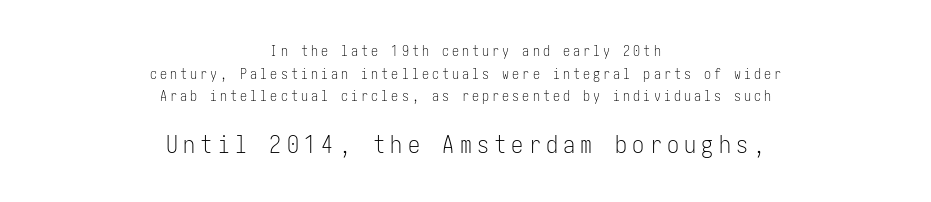
Q: Is the text bold? A: No.
Q: Is the text italic (slanted)? A: No, it is upright.
Q: Is the text underlined? A: No.
Q: How is the paragraph aligned? A: Centered.
Q: Is the spacing between letters normal or unusually wide? A: Unusually wide.
Q: Is the spacing between lines tight, normal or loose? A: Normal.
Q: Which block of text is set in a larger size, the first (top) or the second (bottom)? A: The second (bottom) one.
